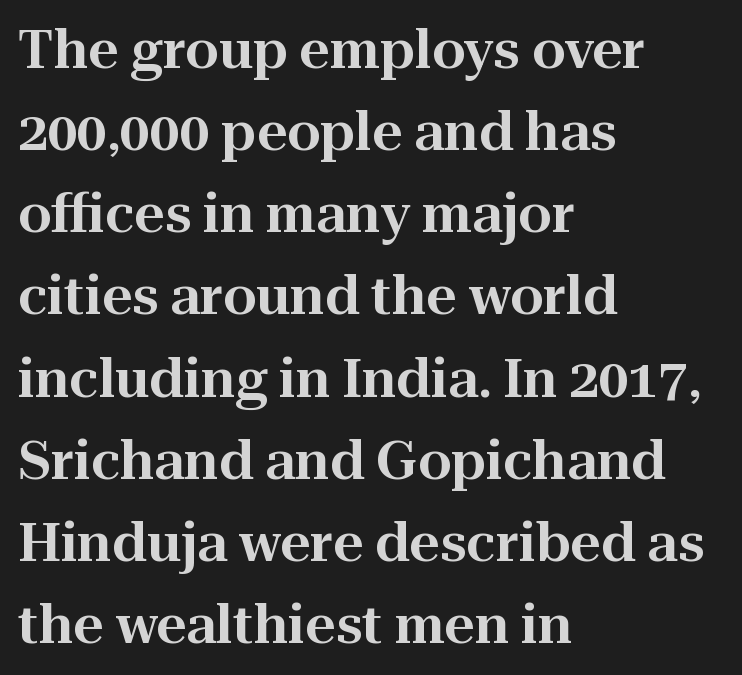
Honestly, the letter spacing is just normal — you wouldn't notice it. Vertically, the passage feels balanced, rows spaced as you'd expect. Has an underline been added? It has not. Caption: multi-line text, flush left, ragged right. The rendering uses natural spacing where letterforms have individual widths.
